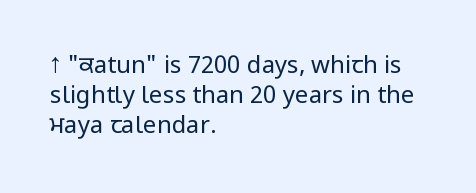
The image shows 24 px text type, upright; set left-aligned, normal line spacing (1.25x), normal letter spacing, not underlined.
